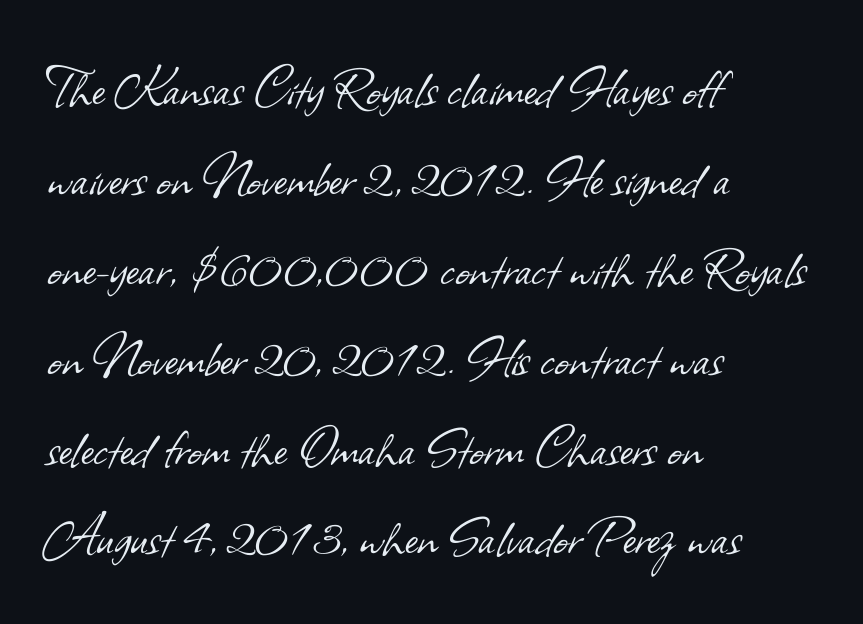
Q: Is the text bold? A: No.
Q: Is the typeface a serif or a sans-serif typeface? A: Sans-serif.
Q: Is the text underlined? A: No.
Q: How is the paragraph aligned? A: Left-aligned.
Q: Is the spacing between letters normal or unusually wide? A: Normal.
Q: Is the spacing between lines tight, normal or loose? A: Normal.
Q: Width (condensed, normal, or wide)? A: Normal.
Q: Stroke contrast? A: Low.
Q: x-height? A: Small.
Q: Monospaced? A: No.
